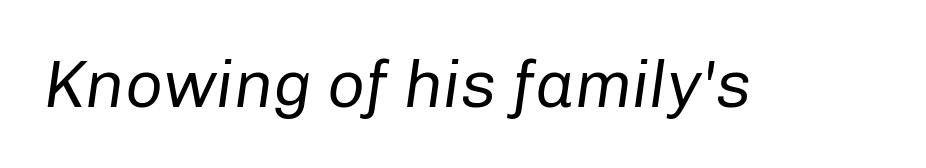
The image shows 66 px regular-weight type, italic (leaning right); set normal letter spacing, not underlined; low stroke contrast and a medium x-height.
